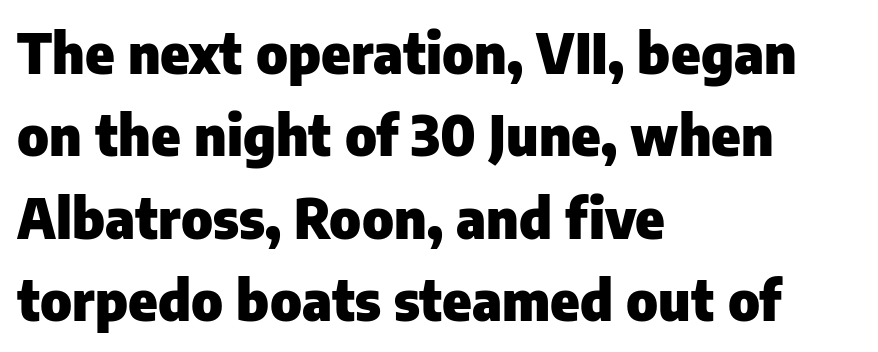
Q: Is the text bold? A: Yes.
Q: Is the text italic (slanted)? A: No, it is upright.
Q: Is the typeface a serif or a sans-serif typeface? A: Sans-serif.
Q: Is the text underlined? A: No.
Q: How is the paragraph aligned? A: Left-aligned.
Q: Is the spacing between letters normal or unusually wide? A: Normal.
Q: Is the spacing between lines tight, normal or loose? A: Normal.
Q: Width (condensed, normal, or wide)? A: Normal.
Q: Stroke contrast? A: Low.
Q: x-height? A: Medium.
Q: Monospaced? A: No.
